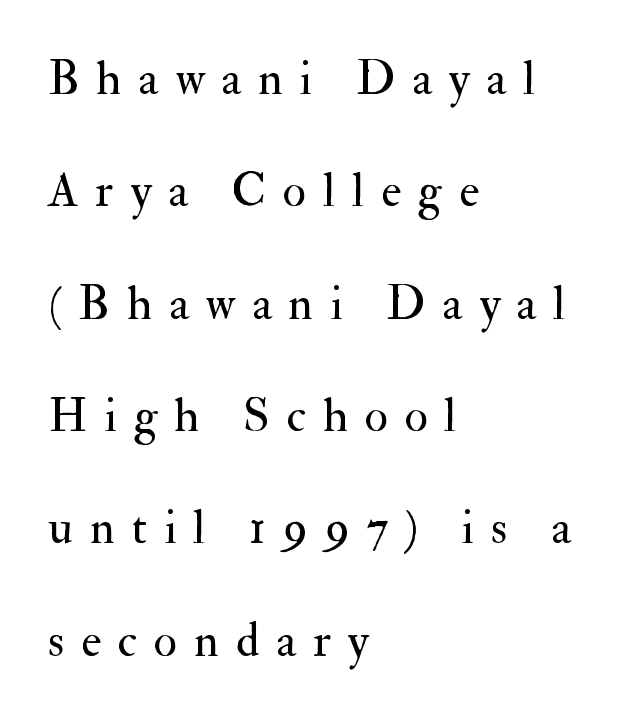
Varying glyph widths throughout — classic text-font behaviour. A classic flush-left, rag-right setting is used for this passage. The type is letterspaced generously, with wide tracking. A typesetter would mark this as roman, not italic. The block of text is sparse from top to bottom, with ample space between rows. Heaviness? Minimal to ordinary, like unemphasized prose.
